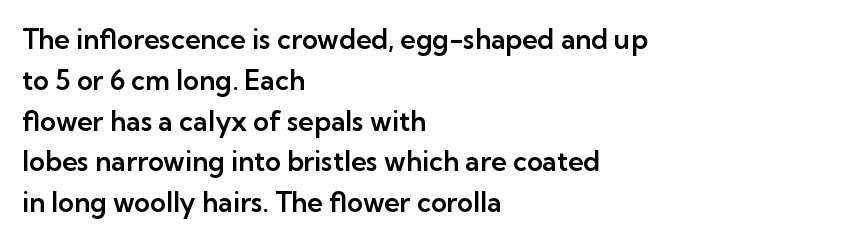
{"italic": "no", "underline": "no", "align": "left", "line_spacing": "normal", "line_spacing_ratio": 1.51, "letter_spacing": "normal", "letter_spacing_em": 0.0, "glyph_px": 27}
